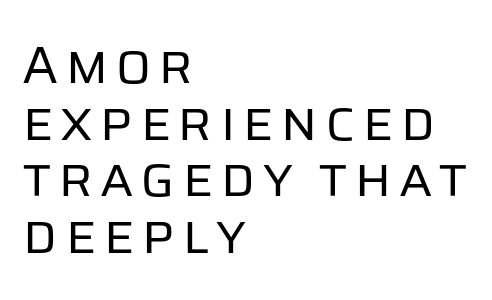
Q: Is the text bold? A: No.
Q: Is the text italic (slanted)? A: No, it is upright.
Q: Is the typeface a serif or a sans-serif typeface? A: Sans-serif.
Q: Is the text underlined? A: No.
Q: How is the paragraph aligned? A: Left-aligned.
Q: Is the spacing between lines tight, normal or loose? A: Tight.
Q: Width (condensed, normal, or wide)? A: Normal.
Q: Stroke contrast? A: Low.
Q: x-height? A: Large.
Q: Monospaced? A: No.
